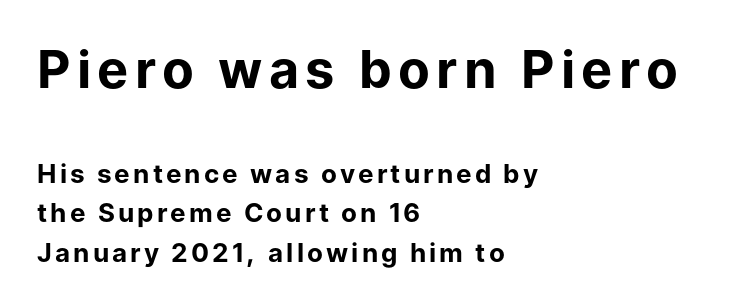
Q: Is the text bold? A: Yes.
Q: Is the text italic (slanted)? A: No, it is upright.
Q: Is the typeface a serif or a sans-serif typeface? A: Sans-serif.
Q: Is the text underlined? A: No.
Q: How is the paragraph aligned? A: Left-aligned.
Q: Is the spacing between lines tight, normal or loose? A: Normal.
Q: Which block of text is set in a larger size, the first (top) or the second (bottom)? A: The first (top) one.
Q: Width (condensed, normal, or wide)? A: Normal.
Q: Stroke contrast? A: Low.
Q: x-height? A: Medium.
Q: Monospaced? A: No.
